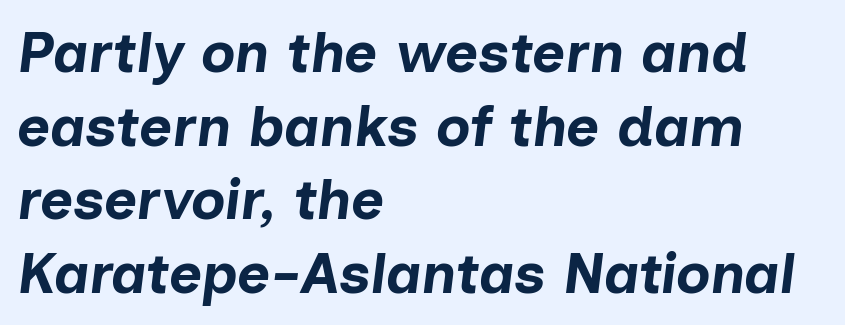
The image shows 57 px bold type, italic (leaning right); set left-aligned, normal line spacing (1.29x), normal letter spacing, not underlined; low stroke contrast and a medium x-height.
